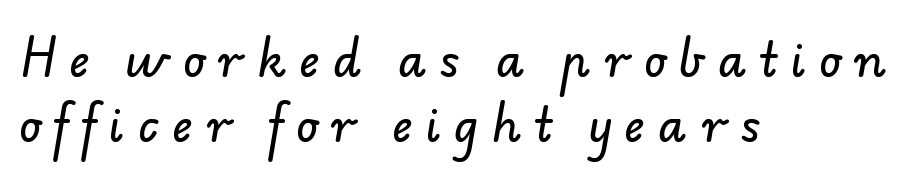
The line texture is sparse and dotted thanks to wide tracking. Interline gaps are of average width in this sample. Rule under the text: the space is simply empty. The typesetter chose a ragged-right arrangement here. Think of a printed novel: that variable character pitch is what you see here. What kind of face is this? One without serifs — a sans.
